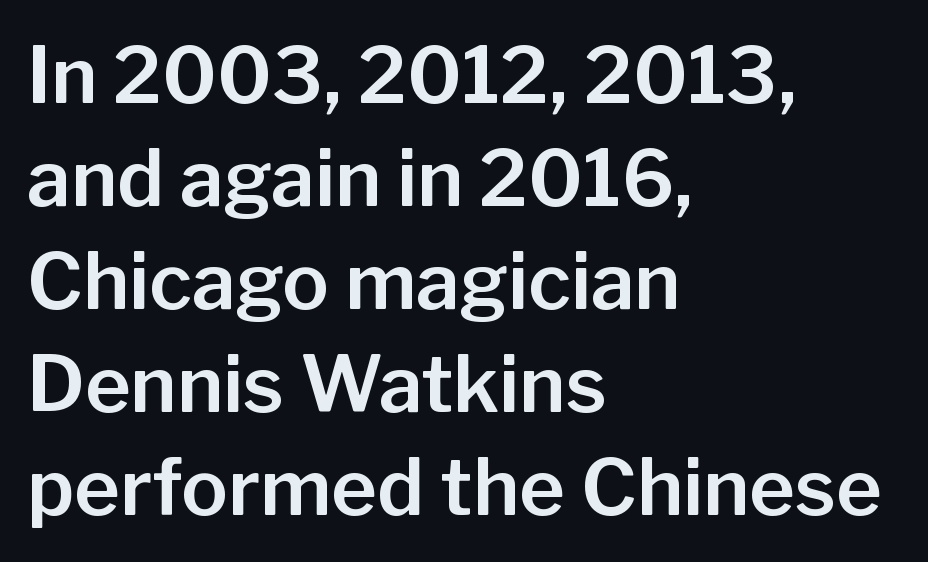
This rendering features lettering with no underline. The type family on display is of the sans-serif kind. Think of a printed novel: that variable character pitch is what you see here. Layout note: lines flush left. Leading matches the norm, producing a regular column. Do the letters lean? They stand straight.
